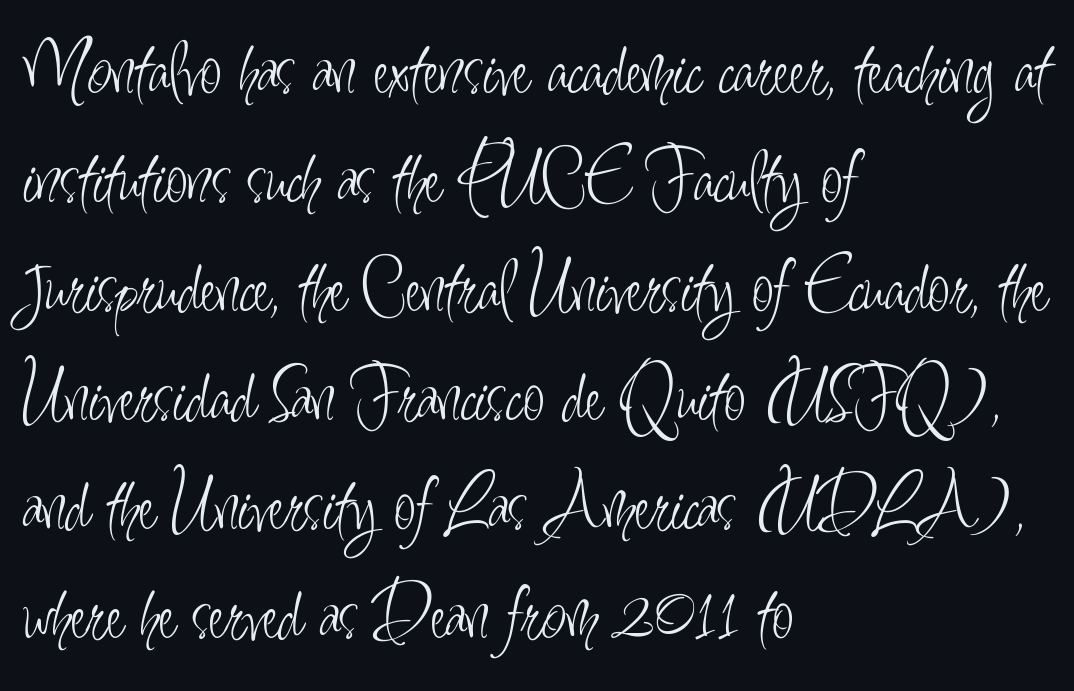
The image shows 79 px light, condensed sans-serif type; set left-aligned, normal line spacing (1.38x), normal letter spacing, not underlined; low stroke contrast and a small x-height.
